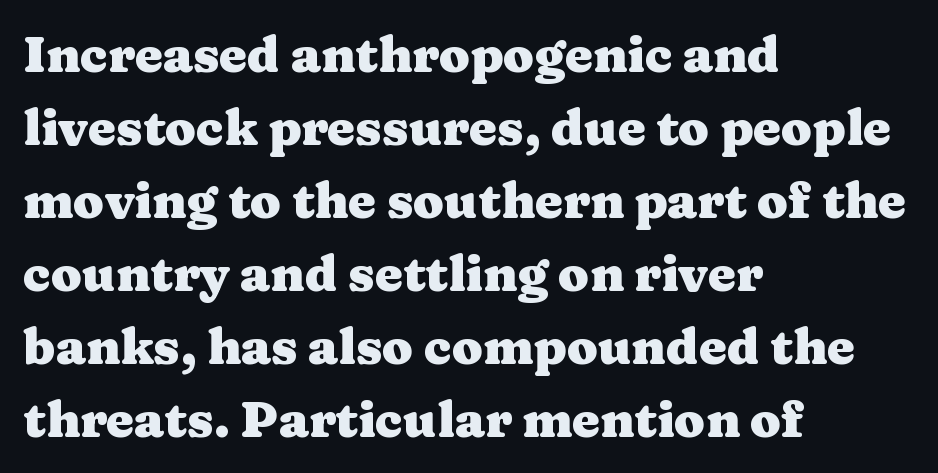
Q: Is the text bold? A: Yes.
Q: Is the text italic (slanted)? A: No, it is upright.
Q: Is the typeface a serif or a sans-serif typeface? A: Serif.
Q: Is the text underlined? A: No.
Q: How is the paragraph aligned? A: Left-aligned.
Q: Is the spacing between letters normal or unusually wide? A: Normal.
Q: Is the spacing between lines tight, normal or loose? A: Normal.
Q: Width (condensed, normal, or wide)? A: Wide.
Q: Stroke contrast? A: Medium.
Q: x-height? A: Medium.
Q: Monospaced? A: No.
